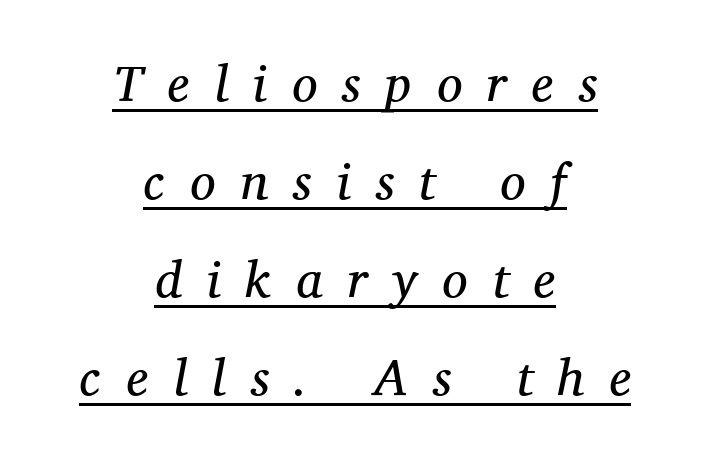
The image shows 51 px regular-weight serif type, italic (leaning right); set centered, loose line spacing (1.92x), unusually wide letter spacing (+0.49 em), underlined; medium stroke contrast and a medium x-height.
